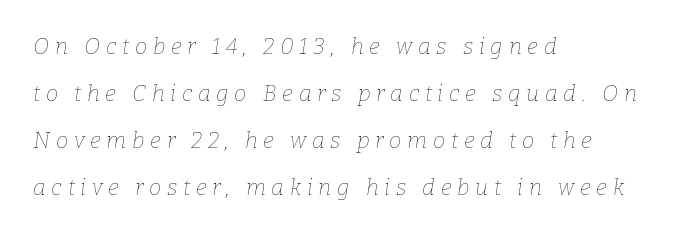
The image shows 22 px text type, italic (leaning right); set left-aligned, loose line spacing (2.13x), unusually wide letter spacing (+0.26 em), not underlined.
